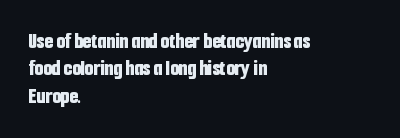
Chunky letters — that's bold for sure. Caption: standard tracking, unaltered. Descenders are the only things crossing below the line. Typeset ragged right — the left edge is the straight one. The letters stand upright; this is a roman face.
